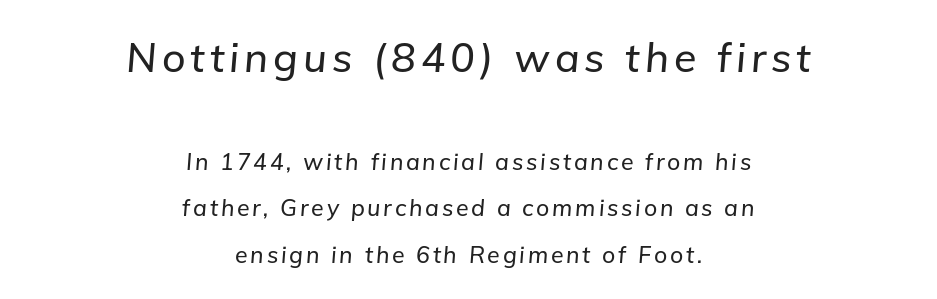
The image shows 41 px text type, italic (leaning right); set centered, loose line spacing (2.02x), not underlined; the first (top) block is 1.78x larger; low stroke contrast and a medium x-height.
